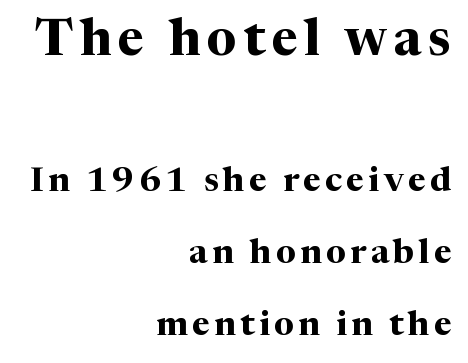
The image shows 51 px bold serif type, upright; set right-aligned, loose line spacing (2.12x), not underlined; the first (top) block is 1.5x larger; medium stroke contrast and a medium x-height.
